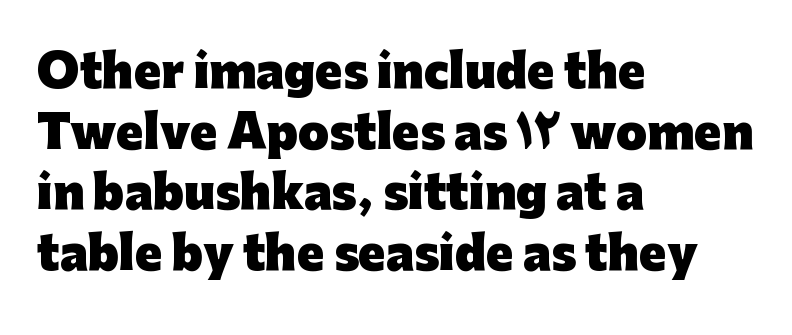
The image shows 45 px heavy sans-serif type, upright; set left-aligned, normal line spacing (1.35x), normal letter spacing, not underlined; low stroke contrast and a medium x-height.
